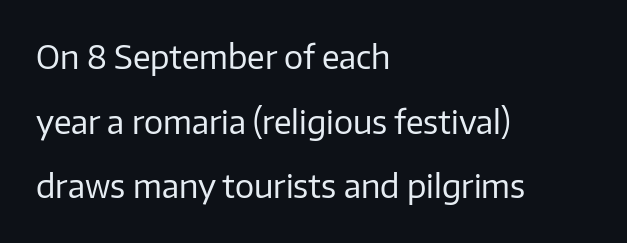
Q: Is the text bold? A: No.
Q: Is the text italic (slanted)? A: No, it is upright.
Q: Is the typeface a serif or a sans-serif typeface? A: Sans-serif.
Q: Is the text underlined? A: No.
Q: How is the paragraph aligned? A: Left-aligned.
Q: Is the spacing between letters normal or unusually wide? A: Normal.
Q: Is the spacing between lines tight, normal or loose? A: Loose.
Q: Width (condensed, normal, or wide)? A: Normal.
Q: Stroke contrast? A: Low.
Q: x-height? A: Medium.
Q: Monospaced? A: No.
